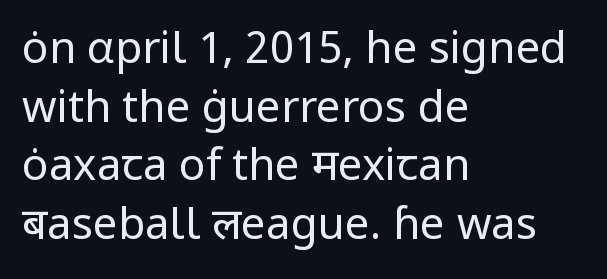
Q: Is the text bold? A: No.
Q: Is the text italic (slanted)? A: No, it is upright.
Q: Is the typeface a serif or a sans-serif typeface? A: Sans-serif.
Q: Is the text underlined? A: No.
Q: How is the paragraph aligned? A: Left-aligned.
Q: Is the spacing between letters normal or unusually wide? A: Normal.
Q: Is the spacing between lines tight, normal or loose? A: Normal.
Q: Width (condensed, normal, or wide)? A: Normal.
Q: Stroke contrast? A: Low.
Q: x-height? A: Medium.
Q: Monospaced? A: No.
